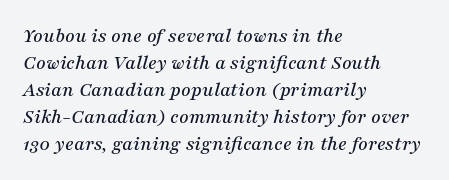
Which margin do the lines hug? The left one — the right edge is uneven. Any mark beneath the type? The region is blank. The letters sit at their default tracking, neither squeezed nor spread. Does the leading feel generous? No, just average. When letters slant like this, we call the style italic.
